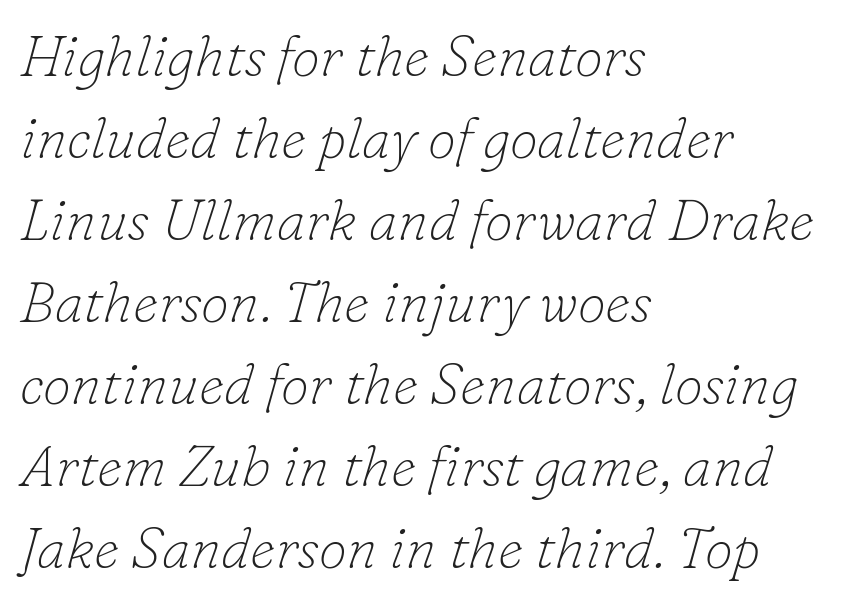
{"serif": "yes", "italic": "yes", "lean": "right", "slant_degrees": 16, "bold": "no", "weight": "thin", "width": "normal", "stroke_contrast": "low", "x_height": "small", "monospaced": "no", "underline": "no", "align": "left", "line_spacing": "normal", "line_spacing_ratio": 1.44, "letter_spacing": "normal", "letter_spacing_em": 0.0, "glyph_px": 57}
